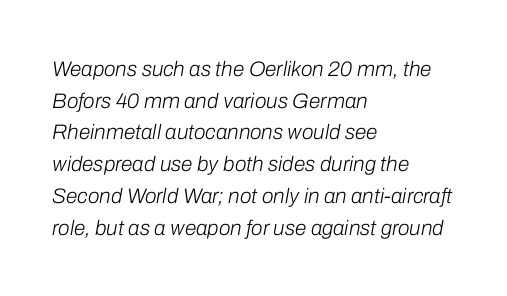
The designer left line spacing at the default. The font is comparable to plain body text, perhaps lighter. Only glyphs here, with clear space below each row. Style check: oblique.
